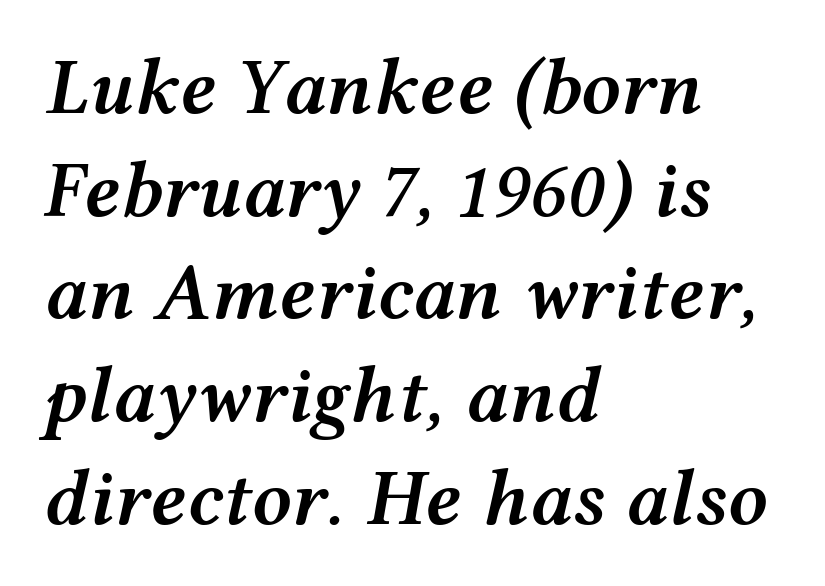
The space between consecutive lines is moderate. Does the lettering tilt? It does — this is italic. Does the weight exceed regular? Yes, but only to semibold. These lines are rendered in a variable-pitch font.
